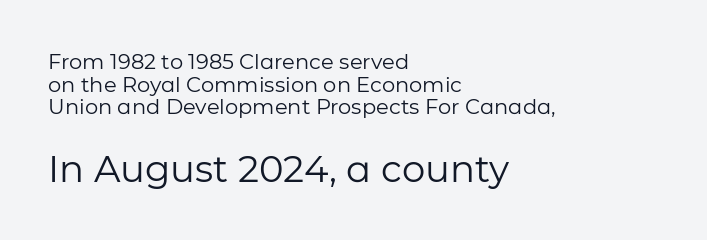
The image shows 37 px regular-weight sans-serif type, upright; set left-aligned, tight line spacing (1.08x), normal letter spacing, not underlined; the second (bottom) block is 1.76x larger; low stroke contrast and a medium x-height.
